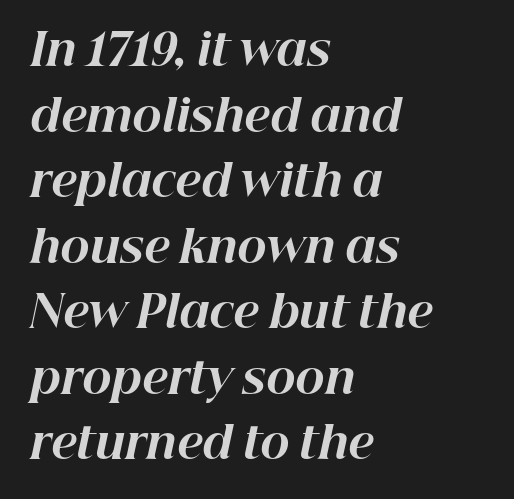
Q: Is the text bold? A: Yes.
Q: Is the text italic (slanted)? A: Yes, it leans right by about 12 degrees.
Q: Is the text underlined? A: No.
Q: How is the paragraph aligned? A: Left-aligned.
Q: Is the spacing between letters normal or unusually wide? A: Normal.
Q: Is the spacing between lines tight, normal or loose? A: Normal.
Q: Width (condensed, normal, or wide)? A: Normal.
Q: Stroke contrast? A: High.
Q: x-height? A: Medium.
Q: Monospaced? A: No.
